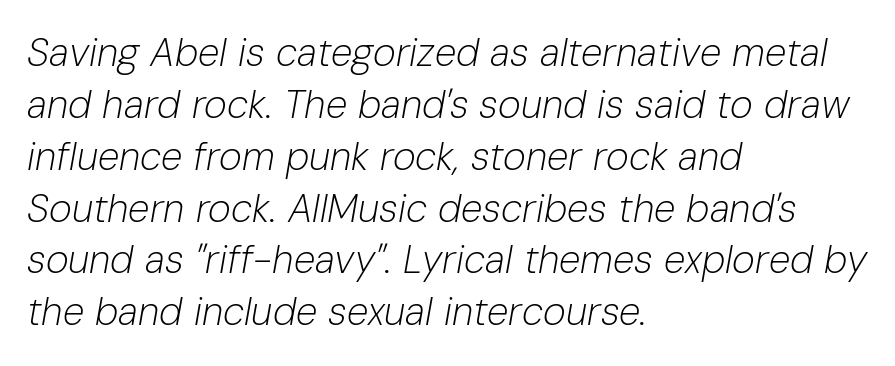
The image shows 39 px light type, italic (leaning right); set left-aligned, normal line spacing (1.33x), normal letter spacing, not underlined; low stroke contrast and a medium x-height.
